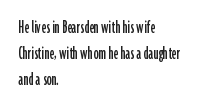
{"italic": "no", "underline": "no", "align": "left", "line_spacing": "normal", "line_spacing_ratio": 1.3, "letter_spacing": "normal", "letter_spacing_em": 0.0, "glyph_px": 20}
